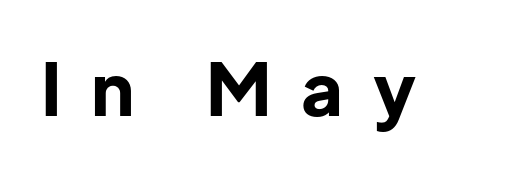
Q: Is the text bold? A: Yes.
Q: Is the text italic (slanted)? A: No, it is upright.
Q: Is the typeface a serif or a sans-serif typeface? A: Sans-serif.
Q: Is the text underlined? A: No.
Q: Is the spacing between letters normal or unusually wide? A: Unusually wide.
Q: Width (condensed, normal, or wide)? A: Normal.
Q: Stroke contrast? A: Low.
Q: x-height? A: Medium.
Q: Monospaced? A: No.
